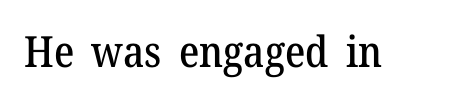
Q: Is the text italic (slanted)? A: No, it is upright.
Q: Is the typeface a serif or a sans-serif typeface? A: Serif.
Q: Is the text underlined? A: No.
Q: Is the spacing between letters normal or unusually wide? A: Normal.
Q: Width (condensed, normal, or wide)? A: Normal.
Q: Stroke contrast? A: Medium.
Q: x-height? A: Medium.
Q: Monospaced? A: No.
